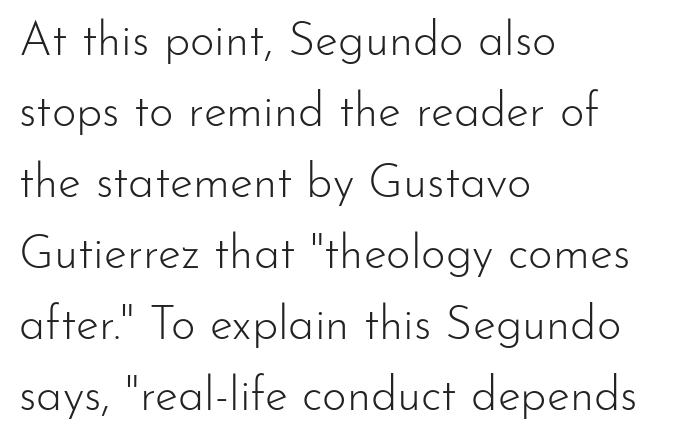
{"serif": "no", "italic": "no", "bold": "no", "weight": "light", "width": "normal", "stroke_contrast": "low", "x_height": "small", "monospaced": "no", "underline": "no", "align": "left", "line_spacing": "normal", "line_spacing_ratio": 1.51, "letter_spacing": "normal", "letter_spacing_em": 0.0, "glyph_px": 47}
